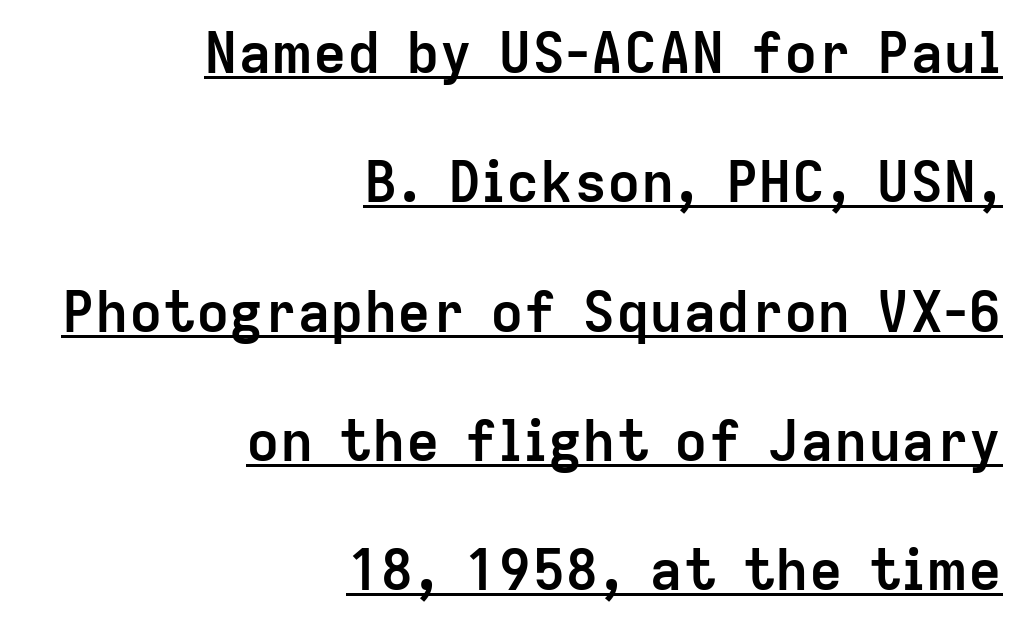
The image shows 56 px semibold sans-serif type, upright; set right-aligned, loose line spacing (2.31x), normal letter spacing, underlined; low stroke contrast and a medium x-height.
